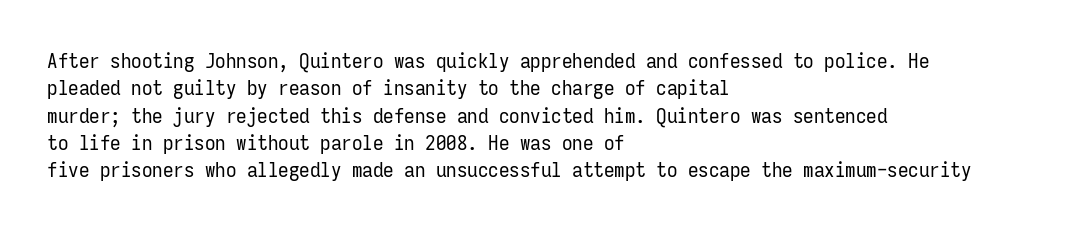
Q: Is the text bold? A: No.
Q: Is the text italic (slanted)? A: No, it is upright.
Q: Is the text underlined? A: No.
Q: How is the paragraph aligned? A: Left-aligned.
Q: Is the spacing between letters normal or unusually wide? A: Normal.
Q: Is the spacing between lines tight, normal or loose? A: Normal.
